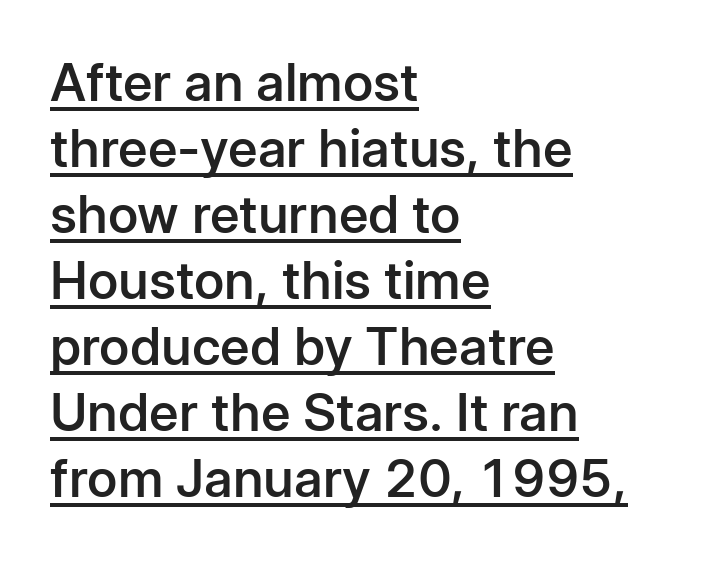
These words are printed semibold, heavier than regular yet not bold. Vertical spacing — default. Casual observation: everything's shoved over to the left. To sum up the face: it is a sans, with no serifs. You can see a thin bar hugging the bottom of the glyphs. These lines keep a tight, regular rhythm from letter to letter.
